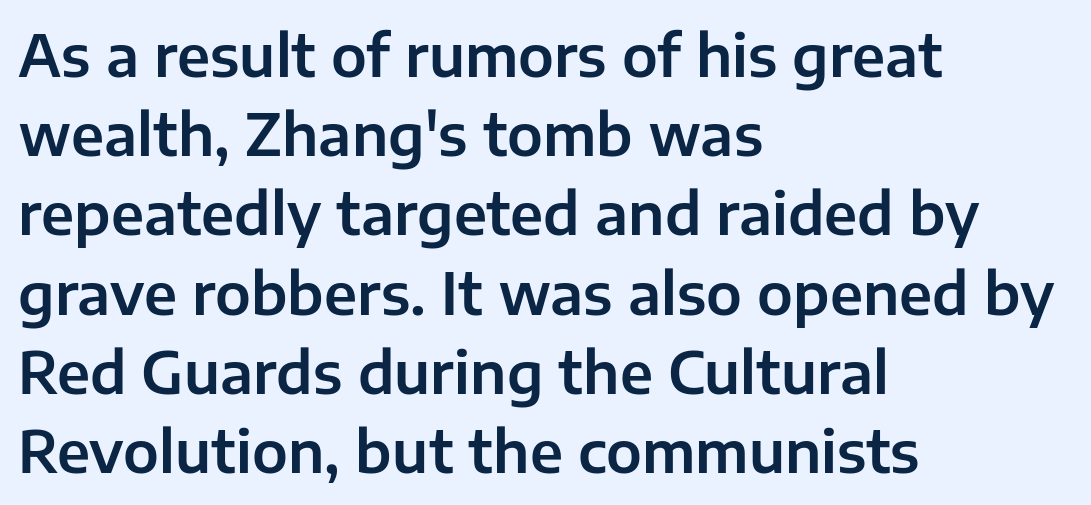
The lines in this sample share a left origin and differ only in where they stop. The designer left line spacing at the default. Decoration check: the copy has no underline. The typography opts for an upright posture over an oblique one.
